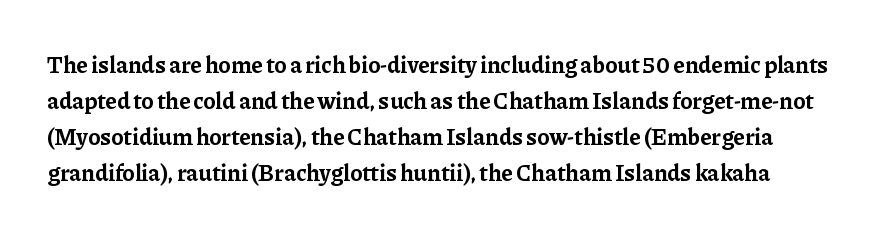
Q: Is the text bold? A: Yes.
Q: Is the text italic (slanted)? A: No, it is upright.
Q: Is the text underlined? A: No.
Q: Is the spacing between letters normal or unusually wide? A: Normal.
Q: Is the spacing between lines tight, normal or loose? A: Normal.
